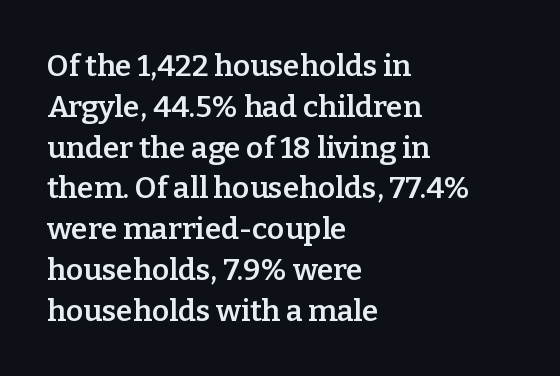
{"serif": "yes", "italic": "no", "bold": "semi", "weight": "semibold", "width": "normal", "stroke_contrast": "low", "x_height": "medium", "monospaced": "no", "underline": "no", "align": "left", "line_spacing": "normal", "line_spacing_ratio": 1.36, "letter_spacing": "normal", "letter_spacing_em": 0.0, "glyph_px": 30}
